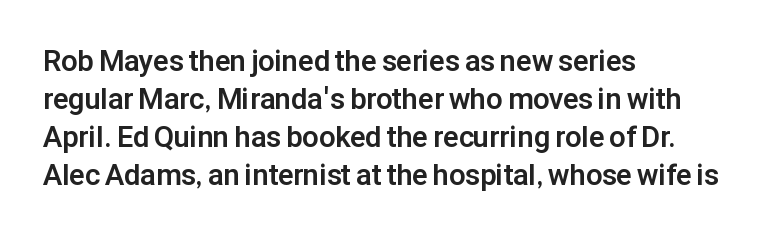
{"serif": "no", "italic": "no", "bold": "yes", "weight": "bold", "width": "normal", "stroke_contrast": "low", "x_height": "medium", "monospaced": "no", "underline": "no", "align": "left", "line_spacing": "normal", "line_spacing_ratio": 1.31, "letter_spacing": "normal", "letter_spacing_em": 0.0, "glyph_px": 29}
